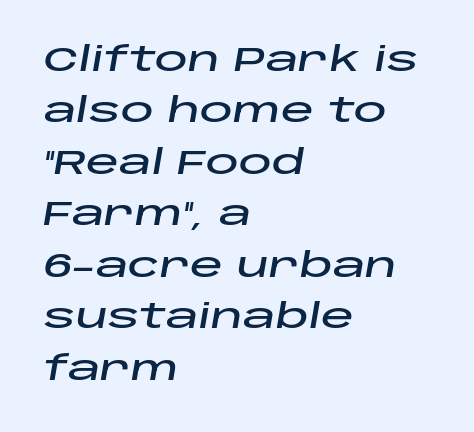
{"italic": "yes", "lean": "right", "slant_degrees": 10, "width": "wide", "stroke_contrast": "low", "x_height": "large", "monospaced": "no", "underline": "no", "align": "left", "line_spacing": "normal", "line_spacing_ratio": 1.56, "letter_spacing": "normal", "letter_spacing_em": 0.0, "glyph_px": 33}
